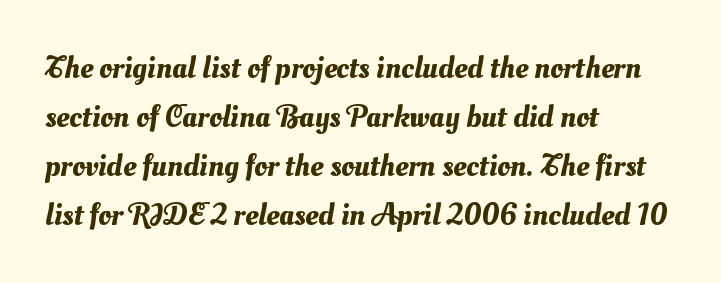
{"width": "normal", "stroke_contrast": "medium", "x_height": "small", "monospaced": "no", "underline": "no", "align": "left", "line_spacing": "normal", "line_spacing_ratio": 1.53, "letter_spacing": "normal", "letter_spacing_em": 0.0, "glyph_px": 32}
